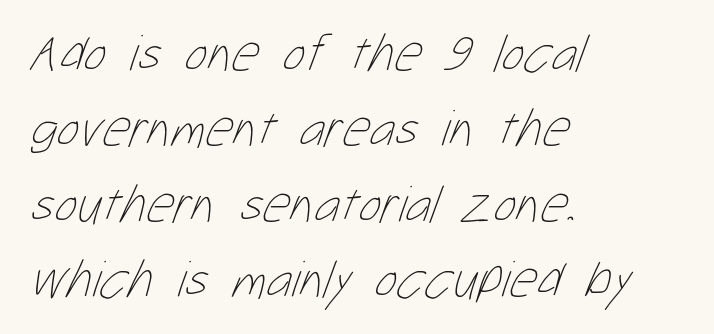
Q: Is the text bold? A: No.
Q: Is the text underlined? A: No.
Q: How is the paragraph aligned? A: Left-aligned.
Q: Is the spacing between letters normal or unusually wide? A: Normal.
Q: Is the spacing between lines tight, normal or loose? A: Normal.
Q: Width (condensed, normal, or wide)? A: Condensed.
Q: Stroke contrast? A: Low.
Q: x-height? A: Medium.
Q: Monospaced? A: No.
